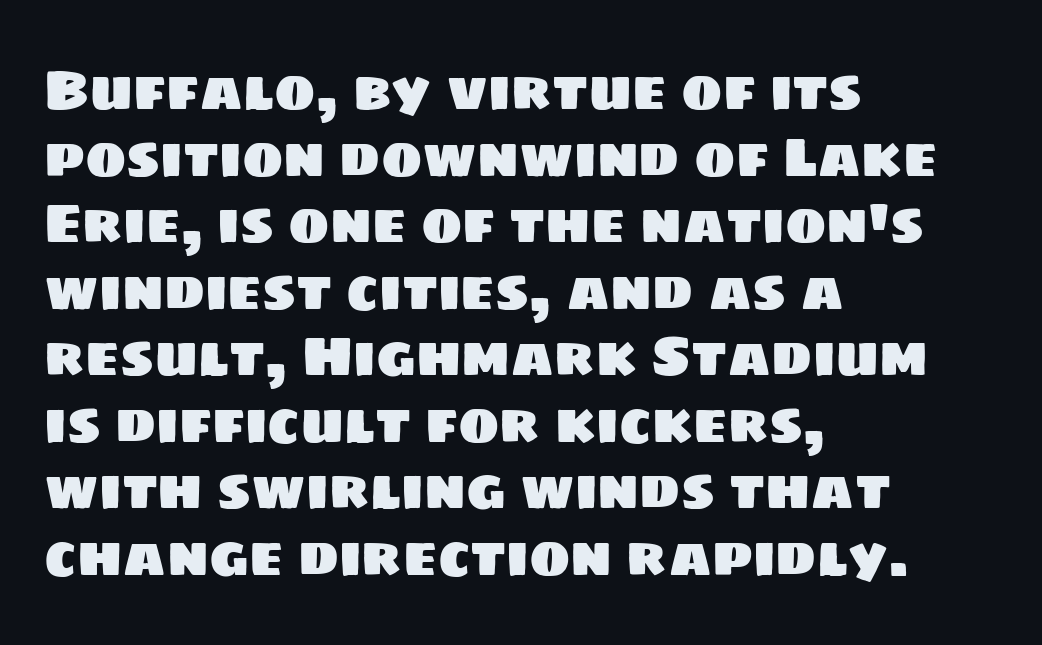
{"serif": "no", "width": "normal", "stroke_contrast": "low", "x_height": "large", "monospaced": "no", "underline": "no", "align": "left", "line_spacing_ratio": 1.21, "letter_spacing": "normal", "letter_spacing_em": 0.0, "glyph_px": 55}
